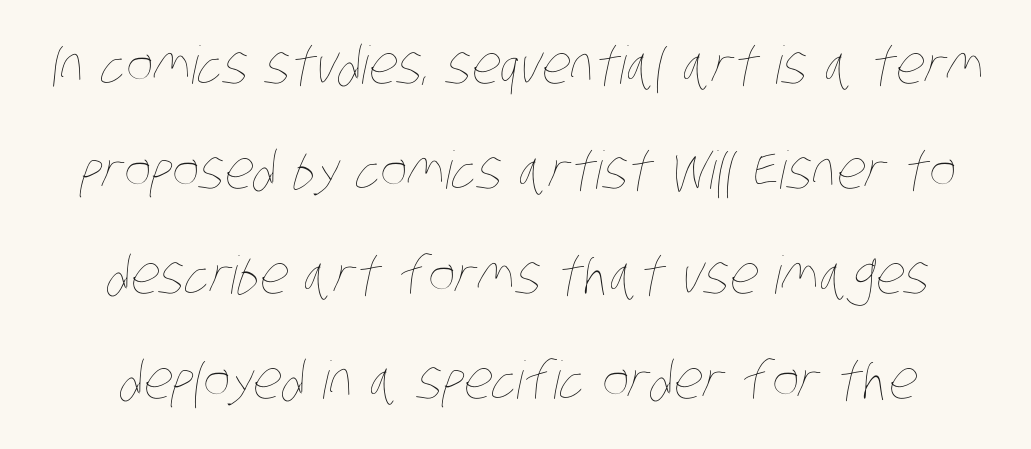
Q: Is the text bold? A: No.
Q: Is the text underlined? A: No.
Q: Is the spacing between letters normal or unusually wide? A: Normal.
Q: Is the spacing between lines tight, normal or loose? A: Loose.
Q: Width (condensed, normal, or wide)? A: Condensed.
Q: Stroke contrast? A: Low.
Q: x-height? A: Large.
Q: Monospaced? A: No.
